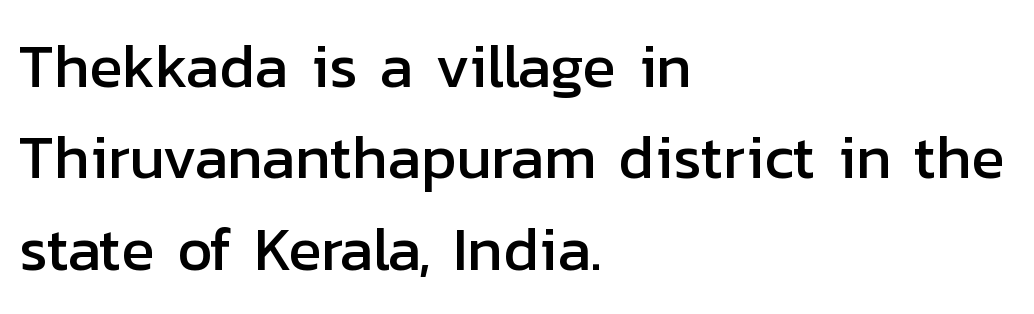
The image shows 61 px sans-serif type, upright; set left-aligned, normal line spacing (1.5x), normal letter spacing, not underlined; low stroke contrast and a medium x-height.
